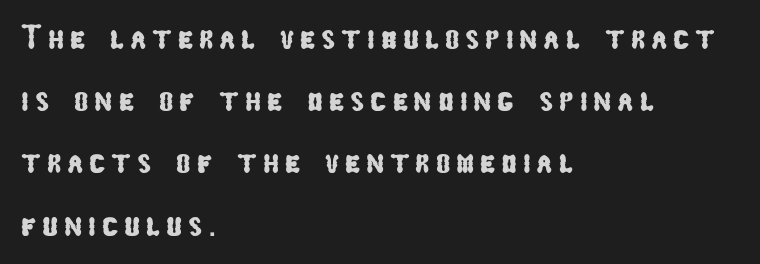
Q: Is the typeface a serif or a sans-serif typeface? A: Sans-serif.
Q: Is the text underlined? A: No.
Q: How is the paragraph aligned? A: Left-aligned.
Q: Width (condensed, normal, or wide)? A: Condensed.
Q: Stroke contrast? A: Low.
Q: x-height? A: Medium.
Q: Monospaced? A: No.
